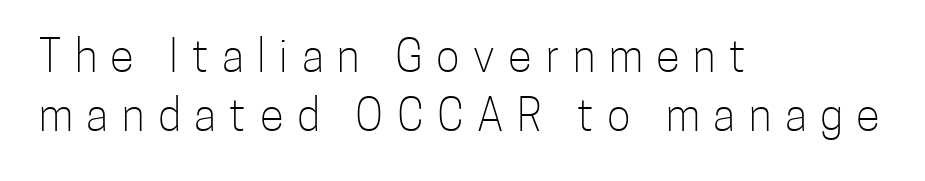
The font sits on the lighter half of the weight spectrum, regular included. The gaps between neighbouring characters are conspicuously large. A typesetter would call this proportional, since set widths differ per character. The letters carry no serifs — their stems end cleanly without finishing strokes.
